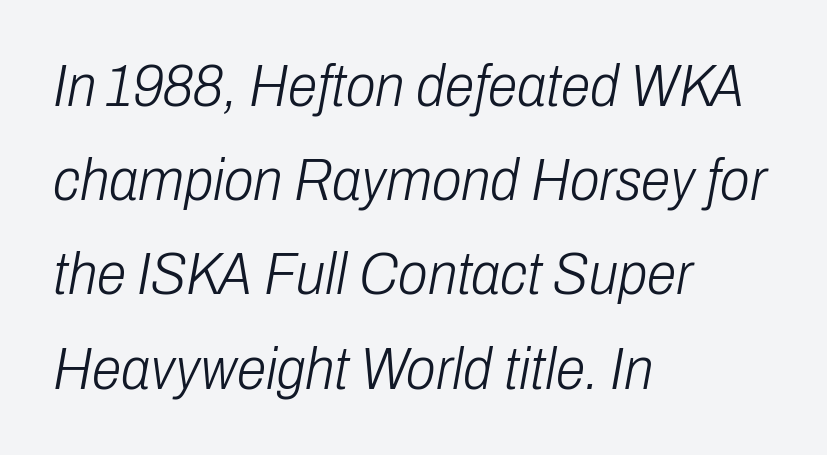
Q: Is the text bold? A: No.
Q: Is the text italic (slanted)? A: Yes, it leans right by about 10 degrees.
Q: Is the text underlined? A: No.
Q: How is the paragraph aligned? A: Left-aligned.
Q: Is the spacing between letters normal or unusually wide? A: Normal.
Q: Is the spacing between lines tight, normal or loose? A: Normal.
Q: Width (condensed, normal, or wide)? A: Condensed.
Q: Stroke contrast? A: Low.
Q: x-height? A: Medium.
Q: Monospaced? A: No.
